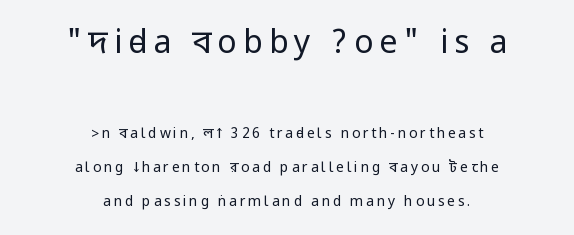
Q: Is the text bold? A: No.
Q: Is the text italic (slanted)? A: No, it is upright.
Q: Is the typeface a serif or a sans-serif typeface? A: Sans-serif.
Q: Is the text underlined? A: No.
Q: How is the paragraph aligned? A: Centered.
Q: Is the spacing between lines tight, normal or loose? A: Loose.
Q: Which block of text is set in a larger size, the first (top) or the second (bottom)? A: The first (top) one.
Q: Width (condensed, normal, or wide)? A: Condensed.
Q: Stroke contrast? A: Low.
